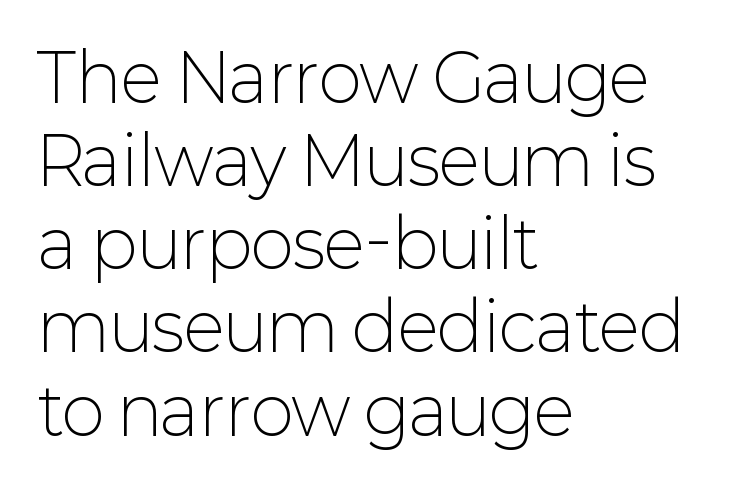
{"serif": "no", "italic": "no", "bold": "no", "weight": "light", "width": "normal", "stroke_contrast": "low", "x_height": "medium", "monospaced": "no", "underline": "no", "align": "left", "line_spacing": "normal", "line_spacing_ratio": 1.26, "letter_spacing": "normal", "letter_spacing_em": 0.0, "glyph_px": 66}
